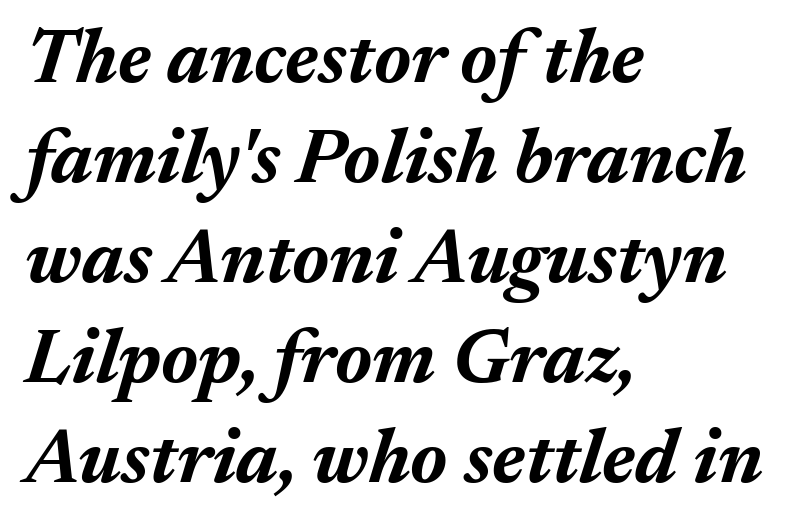
Q: Is the text bold? A: Yes.
Q: Is the text italic (slanted)? A: Yes, it leans right by about 17 degrees.
Q: Is the text underlined? A: No.
Q: How is the paragraph aligned? A: Left-aligned.
Q: Is the spacing between letters normal or unusually wide? A: Normal.
Q: Is the spacing between lines tight, normal or loose? A: Normal.
Q: Width (condensed, normal, or wide)? A: Normal.
Q: Stroke contrast? A: Medium.
Q: x-height? A: Medium.
Q: Monospaced? A: No.
